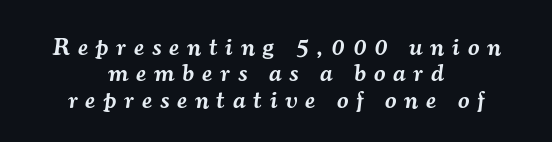
The passage is arranged like a title page — every line centered. This is the in-between weight designers call semibold or demi. The rendering applies a slant to the glyphs. Whoever set this chose condensed vertical rhythm over breathing room.
